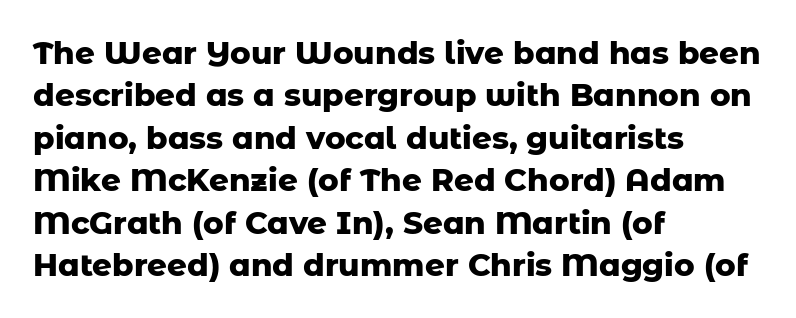
The image shows 31 px heavy sans-serif type, upright; set left-aligned, normal line spacing (1.37x), normal letter spacing, not underlined; low stroke contrast and a medium x-height.
